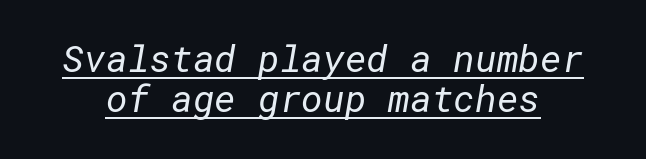
The image shows 37 px regular-weight sans-serif type; set tight line spacing (1.07x), normal letter spacing, underlined; low stroke contrast and a medium x-height.
